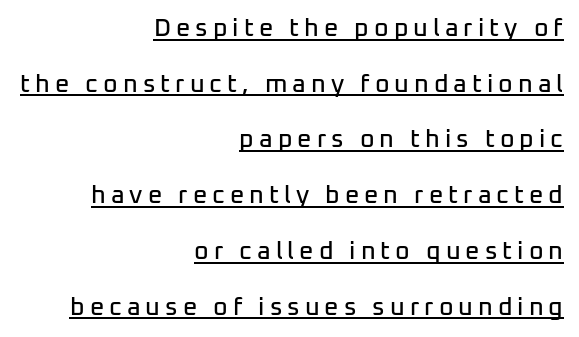
Interline gaps are noticeably wide in this sample. This sample carries an underscore along the baseline area. Every character sits straight up, as roman type does. What stands out about the letter spacing? Its width — letters are far apart.
